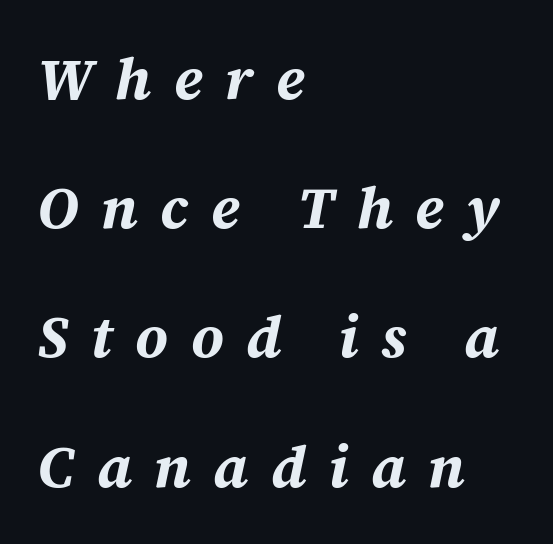
Q: Is the text bold? A: Yes.
Q: Is the text italic (slanted)? A: Yes, it leans right by about 12 degrees.
Q: Is the text underlined? A: No.
Q: How is the paragraph aligned? A: Left-aligned.
Q: Is the spacing between letters normal or unusually wide? A: Unusually wide.
Q: Is the spacing between lines tight, normal or loose? A: Loose.
Q: Width (condensed, normal, or wide)? A: Normal.
Q: Stroke contrast? A: Medium.
Q: x-height? A: Medium.
Q: Monospaced? A: No.
